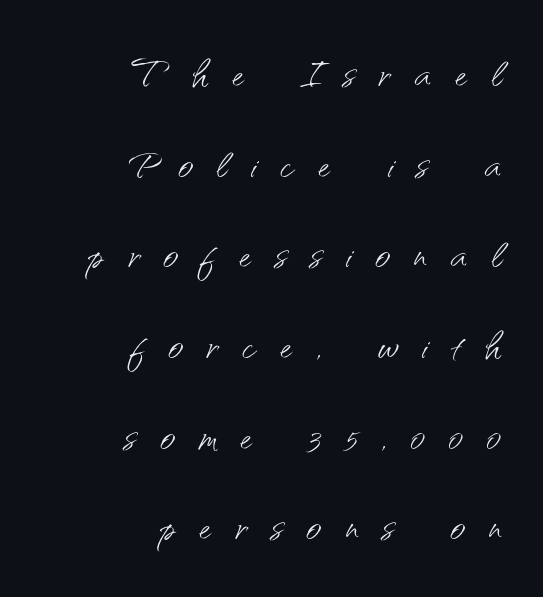
Q: Is the text bold? A: No.
Q: Is the text italic (slanted)? A: Yes.
Q: Is the typeface a serif or a sans-serif typeface? A: Sans-serif.
Q: Is the text underlined? A: No.
Q: How is the paragraph aligned? A: Right-aligned.
Q: Is the spacing between letters normal or unusually wide? A: Unusually wide.
Q: Width (condensed, normal, or wide)? A: Normal.
Q: Stroke contrast? A: Medium.
Q: x-height? A: Small.
Q: Monospaced? A: No.
